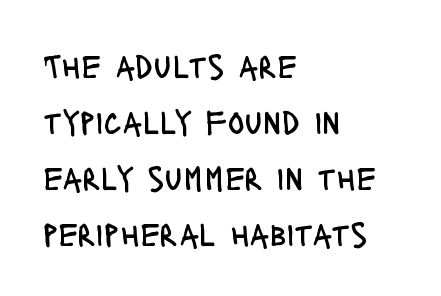
The face used here is rendered with its standard letterfit. Line spacing here is normal. The letters advance in unequal steps, a hallmark of proportional type. This is the regular roman posture of the typeface. I'd call this a sans setting — the letters go barefoot.
